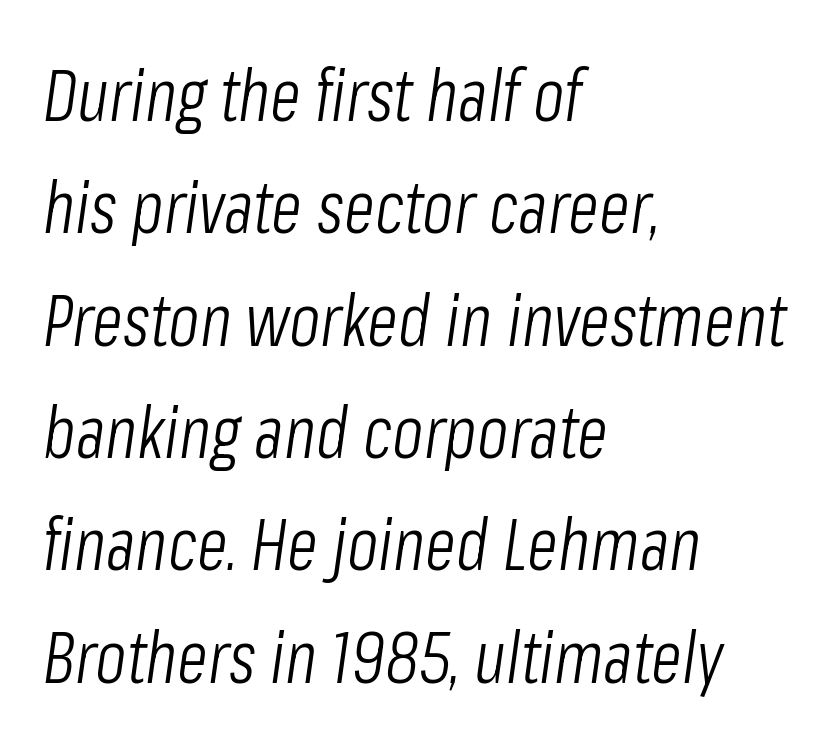
The lines are quadded left. There is no visible air inserted between adjacent glyphs. The baseline area is clear. A typesetter would call this proportional, since set widths differ per character. Posture: slanted. Vertical stems look standard width or narrower in stroke.
